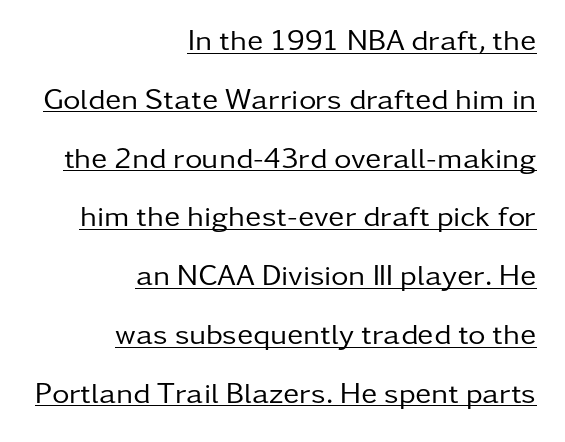
The lettering stays uniformly vertical, giving the passage a roman look. Does a line run under the words? Yes, clearly. The typesetting does not lean heavy: it is not bold. A typesetter would call this zero additional tracking.
